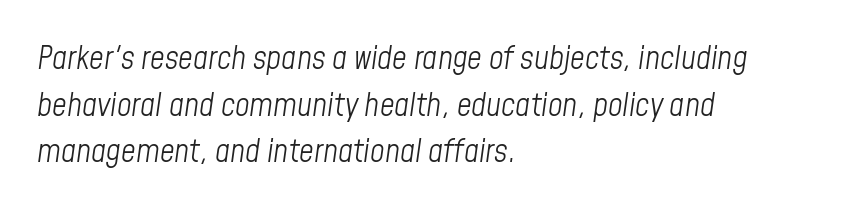
The image shows 32 px light, condensed type, italic (leaning right); set left-aligned, normal line spacing (1.46x), normal letter spacing, not underlined; low stroke contrast and a medium x-height.
